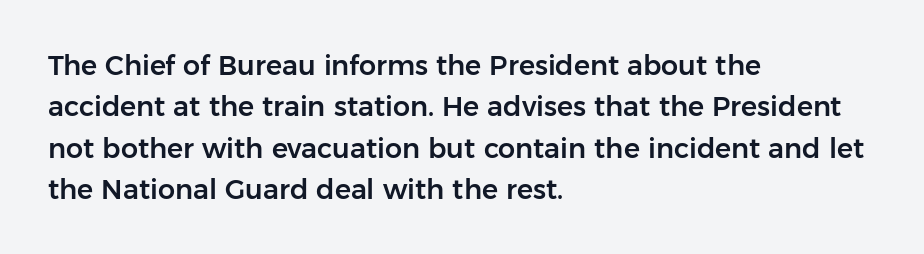
Successive baselines arrive at the customary interval. Short and long lines alike share a common starting point at left. Italic: no, the glyphs are upright roman. Short note: letters normally spaced. Quick note: underline off.
